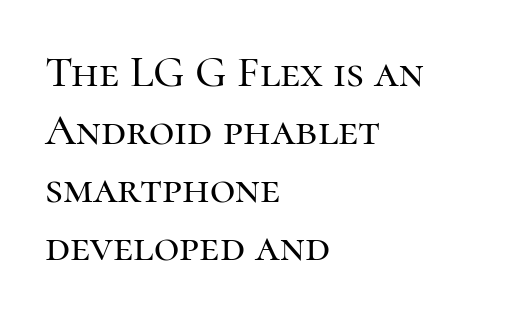
The image shows 44 px serif type, upright; set left-aligned, normal line spacing (1.32x), normal letter spacing, not underlined; high stroke contrast and a medium x-height.
